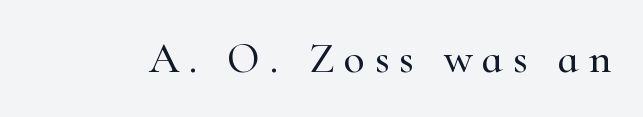
The image shows 43 px serif type, upright; set unusually wide letter spacing (+0.23 em), not underlined; high stroke contrast and a small x-height.
